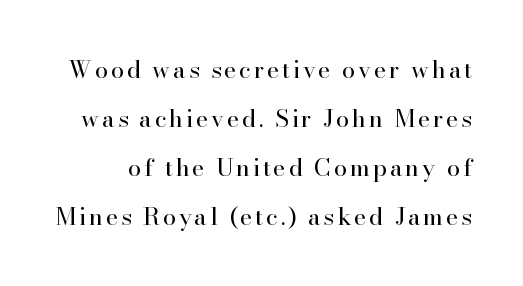
The image shows 24 px text type, upright; set loose line spacing (2.04x), not underlined.
